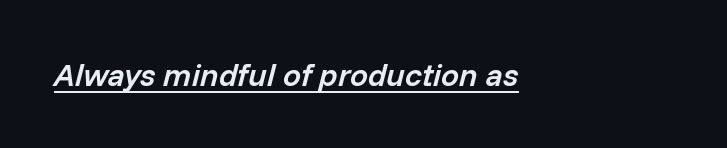
{"italic": "yes", "lean": "right", "slant_degrees": 14, "bold": "semi", "weight": "semibold", "width": "normal", "stroke_contrast": "low", "x_height": "medium", "monospaced": "no", "underline": "yes", "align": "left", "letter_spacing": "normal", "letter_spacing_em": 0.0, "glyph_px": 32}
